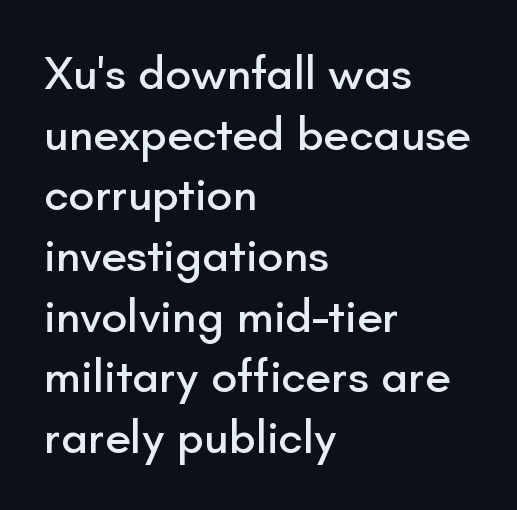
{"serif": "no", "italic": "no", "width": "normal", "stroke_contrast": "low", "x_height": "small", "monospaced": "no", "underline": "no", "align": "left", "line_spacing": "normal", "line_spacing_ratio": 1.29, "letter_spacing": "normal", "letter_spacing_em": 0.0, "glyph_px": 47}
